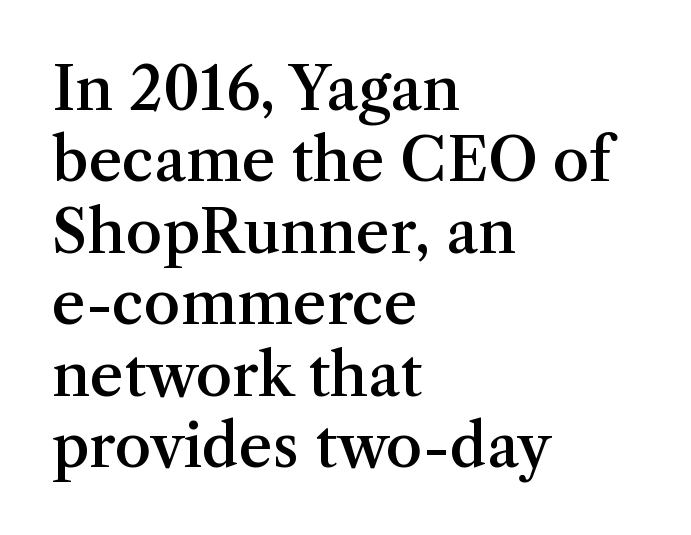
{"serif": "yes", "italic": "no", "bold": "semi", "weight": "semibold", "width": "normal", "stroke_contrast": "medium", "x_height": "medium", "monospaced": "no", "underline": "no", "align": "left", "line_spacing_ratio": 1.21, "letter_spacing": "normal", "letter_spacing_em": 0.0, "glyph_px": 59}
